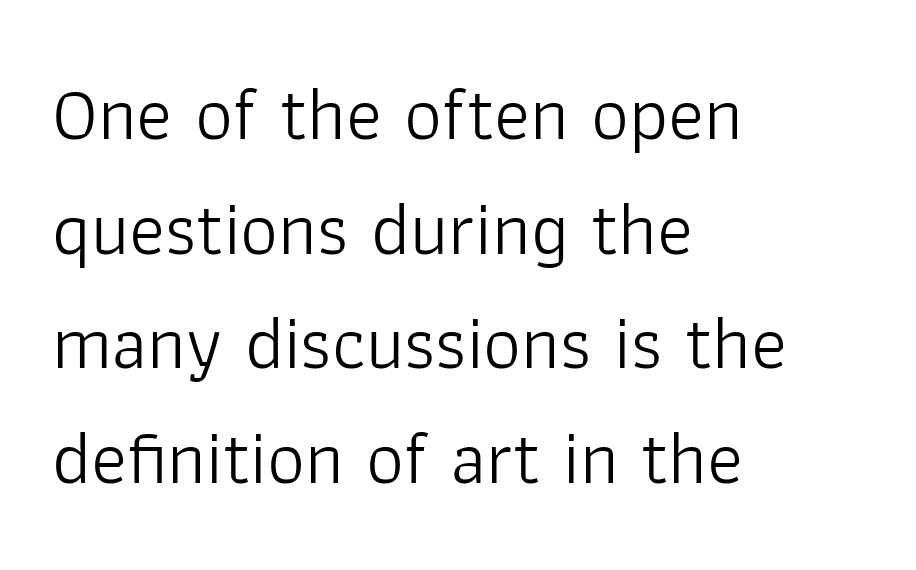
Q: Is the text bold? A: No.
Q: Is the text italic (slanted)? A: No, it is upright.
Q: Is the typeface a serif or a sans-serif typeface? A: Sans-serif.
Q: Is the text underlined? A: No.
Q: How is the paragraph aligned? A: Left-aligned.
Q: Is the spacing between letters normal or unusually wide? A: Normal.
Q: Is the spacing between lines tight, normal or loose? A: Normal.
Q: Width (condensed, normal, or wide)? A: Normal.
Q: Stroke contrast? A: Low.
Q: x-height? A: Medium.
Q: Monospaced? A: No.
